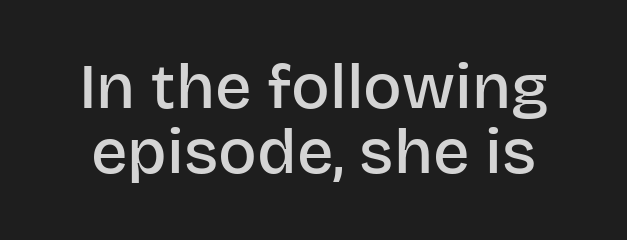
Emphasis by weight is partial: semibold. Underline: absent. There is no visible air inserted between adjacent glyphs. This block would grow much taller if given ordinary leading; it's compressed now. Do the letters lean? They stand straight. This sample has the flowing, uneven cadence of proportional lettering.
